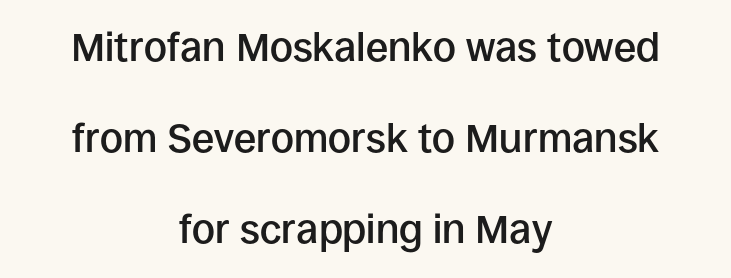
{"serif": "no", "italic": "no", "bold": "semi", "weight": "semibold", "width": "normal", "stroke_contrast": "low", "x_height": "large", "monospaced": "no", "underline": "no", "align": "center", "line_spacing": "loose", "line_spacing_ratio": 2.28, "letter_spacing": "normal", "letter_spacing_em": 0.0, "glyph_px": 40}
